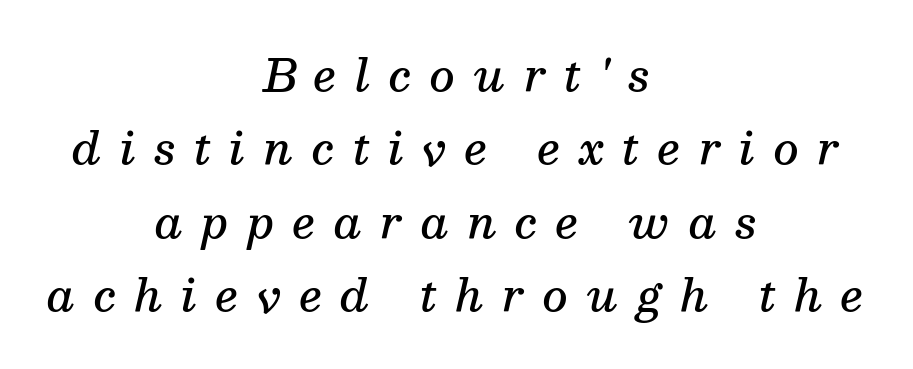
The image shows 44 px semibold serif type, italic (leaning right); set centered, normal line spacing (1.67x), unusually wide letter spacing (+0.42 em), not underlined; medium stroke contrast and a medium x-height.
